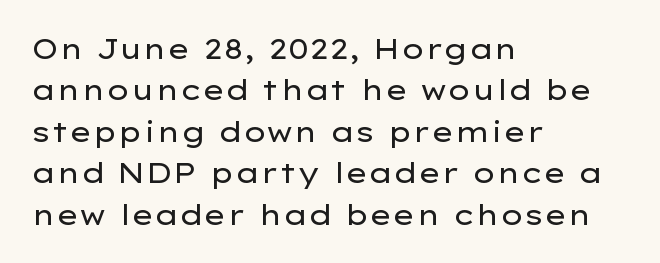
Q: Is the text bold? A: No.
Q: Is the text italic (slanted)? A: No, it is upright.
Q: Is the typeface a serif or a sans-serif typeface? A: Sans-serif.
Q: Is the text underlined? A: No.
Q: How is the paragraph aligned? A: Left-aligned.
Q: Is the spacing between letters normal or unusually wide? A: Normal.
Q: Is the spacing between lines tight, normal or loose? A: Normal.
Q: Width (condensed, normal, or wide)? A: Wide.
Q: Stroke contrast? A: Low.
Q: x-height? A: Medium.
Q: Monospaced? A: No.
